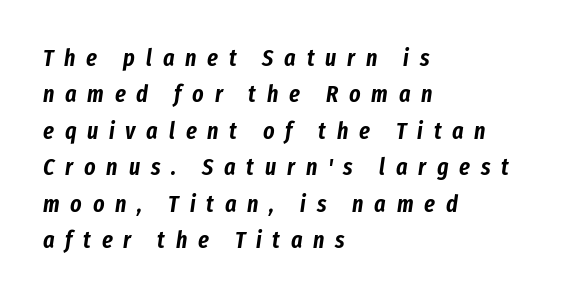
Q: Is the text italic (slanted)? A: Yes, it leans right by about 8 degrees.
Q: Is the text underlined? A: No.
Q: How is the paragraph aligned? A: Left-aligned.
Q: Is the spacing between letters normal or unusually wide? A: Unusually wide.
Q: Is the spacing between lines tight, normal or loose? A: Normal.
